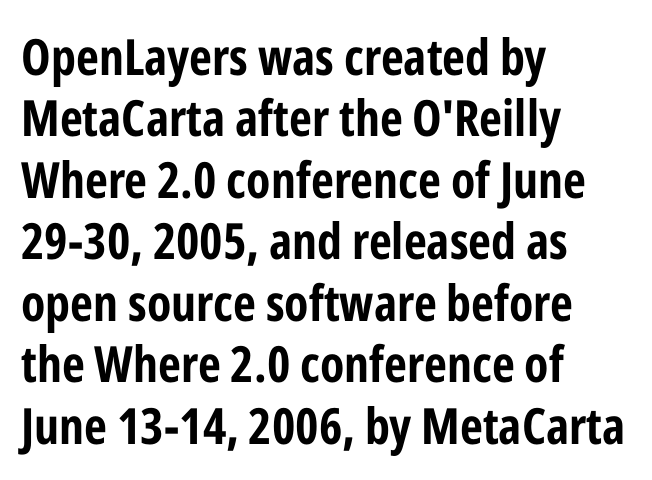
{"serif": "no", "italic": "no", "bold": "yes", "weight": "bold", "width": "condensed", "stroke_contrast": "low", "x_height": "medium", "monospaced": "no", "underline": "no", "align": "left", "line_spacing_ratio": 1.23, "letter_spacing": "normal", "letter_spacing_em": 0.0, "glyph_px": 50}
